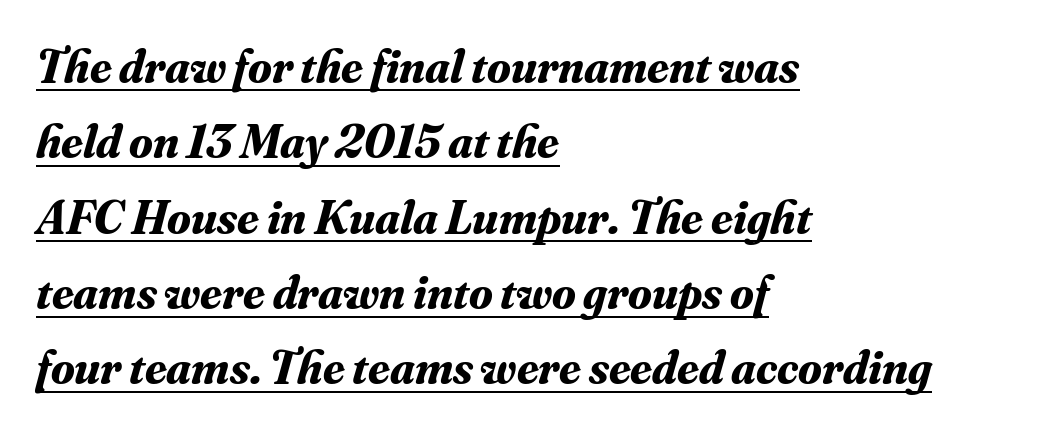
Words appear dense and cohesive because spacing is normal. The paragraph has a hard left edge and a soft right edge. Honestly, the row spacing looks completely unremarkable. You can see a thin bar hugging the bottom of the glyphs. The passage shown is typed in a proportional face where columns would drift. Is the type slanted? Yes — the strokes lean at a clear angle.
